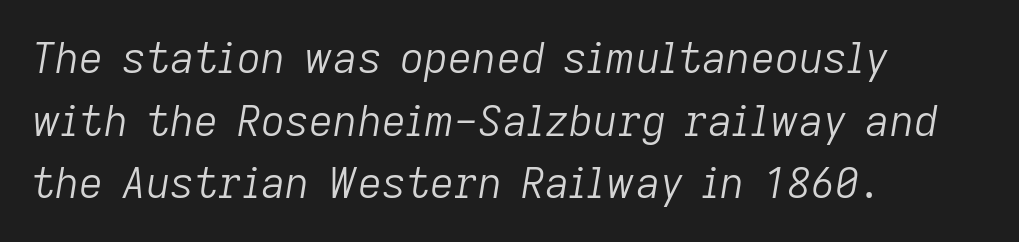
The image shows 42 px light type, italic (leaning right); set left-aligned, normal line spacing (1.49x), normal letter spacing, not underlined; low stroke contrast and a medium x-height.
